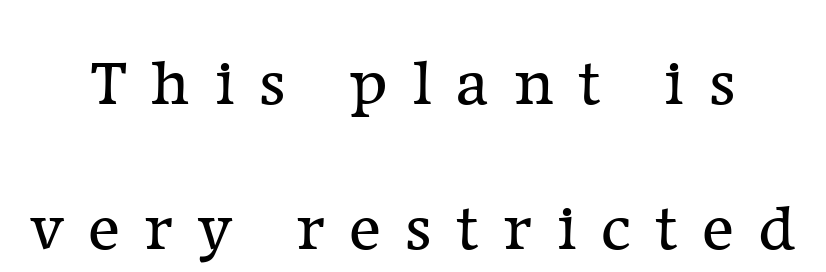
The image shows 67 px regular-weight serif type, upright; set loose line spacing (2.16x), unusually wide letter spacing (+0.36 em), not underlined; low stroke contrast and a medium x-height.
